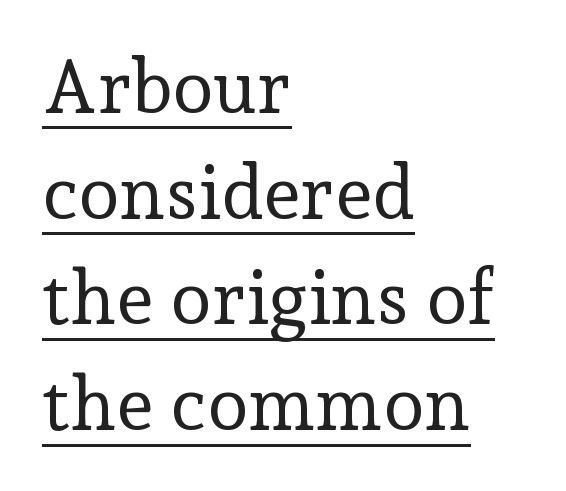
Each line starts at the same left margin while the right side varies. Underline: present. A typesetter would call this zero additional tracking. The rendering uses a moderate line-height, typical for paragraphs. A roman cut, with each character standing at attention.
